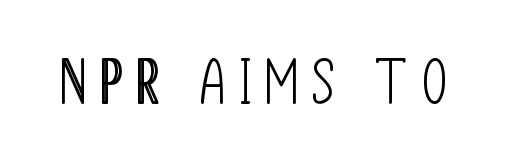
{"serif": "no", "italic": "no", "bold": "no", "weight": "light", "width": "condensed", "stroke_contrast": "low", "x_height": "large", "monospaced": "no", "underline": "no", "letter_spacing": "wide", "letter_spacing_em": 0.23, "glyph_px": 62}
